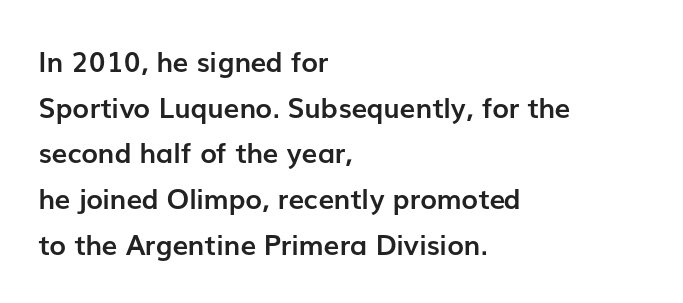
{"serif": "no", "italic": "no", "bold": "yes", "weight": "semibold", "width": "normal", "stroke_contrast": "low", "x_height": "medium", "monospaced": "no", "underline": "no", "align": "left", "line_spacing": "normal", "line_spacing_ratio": 1.63, "letter_spacing": "normal", "letter_spacing_em": 0.0, "glyph_px": 28}
